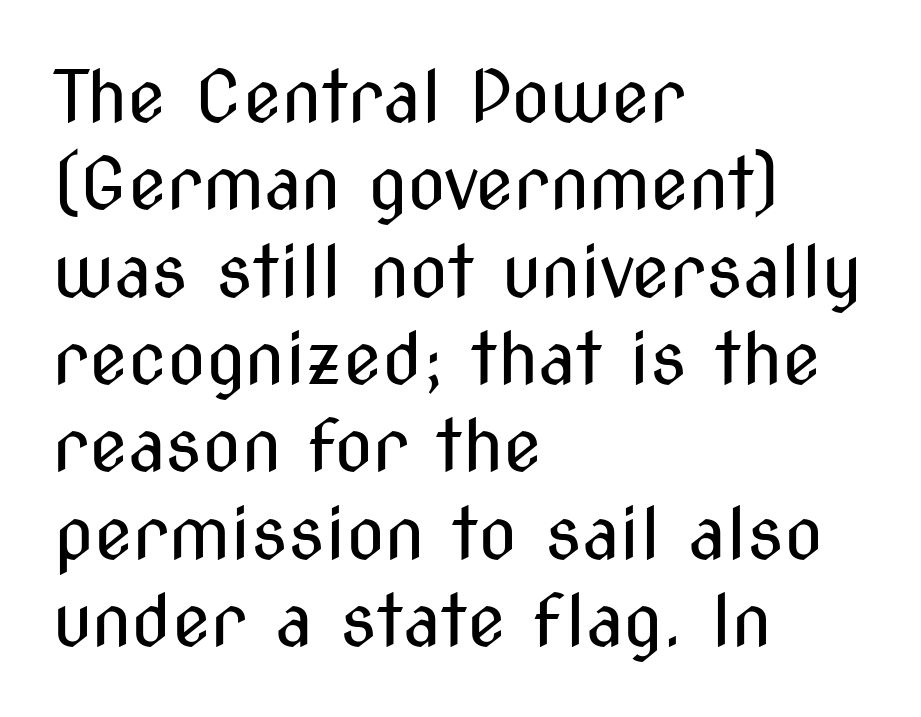
Proportional: the letters do not fall into vertical columns. Leftover space on each line is placed entirely after the last word. Serif or sans? Sans — the stroke terminals are bare. Type without underlining.
